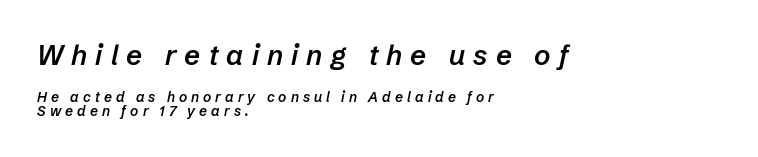
Typeset ragged right — the left edge is the straight one. Size contrast runs from large at the top to small at the bottom. The glyphs have the mass of a demibold cut, below bold. The face used here is proportionally spaced, like ordinary book or web type. The passage shown leans; its letterforms are oblique. A typesetter would call this leading minimal, almost set solid.
